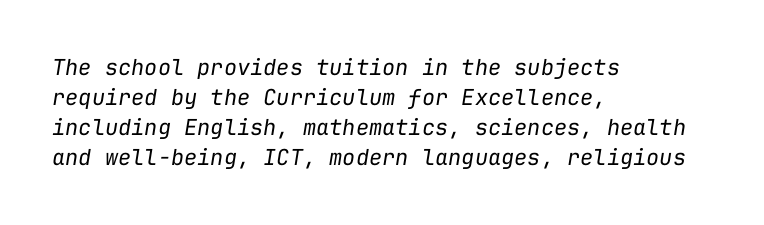
Q: Is the text bold? A: No.
Q: Is the text italic (slanted)? A: Yes, it leans right by about 9 degrees.
Q: Is the text underlined? A: No.
Q: How is the paragraph aligned? A: Left-aligned.
Q: Is the spacing between letters normal or unusually wide? A: Normal.
Q: Is the spacing between lines tight, normal or loose? A: Normal.
